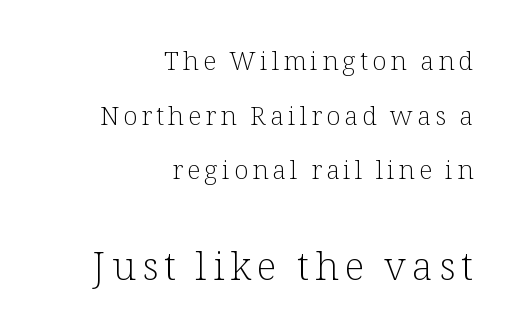
{"serif": "yes", "italic": "no", "bold": "no", "weight": "light", "width": "normal", "stroke_contrast": "low", "x_height": "medium", "monospaced": "no", "underline": "no", "align": "right", "line_spacing": "loose", "line_spacing_ratio": 2.1, "larger_block": "second", "size_ratio": 1.5, "glyph_px": 39}
